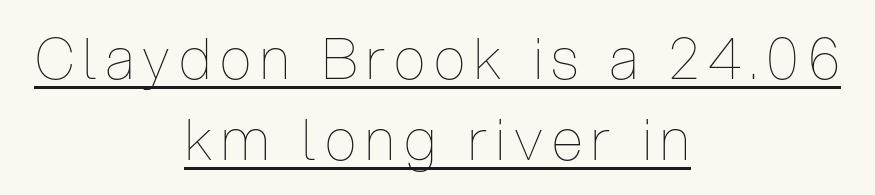
{"italic": "no", "bold": "no", "weight": "thin", "width": "condensed", "stroke_contrast": "low", "x_height": "medium", "monospaced": "no", "underline": "yes", "align": "center", "line_spacing": "normal", "line_spacing_ratio": 1.42, "glyph_px": 57}
